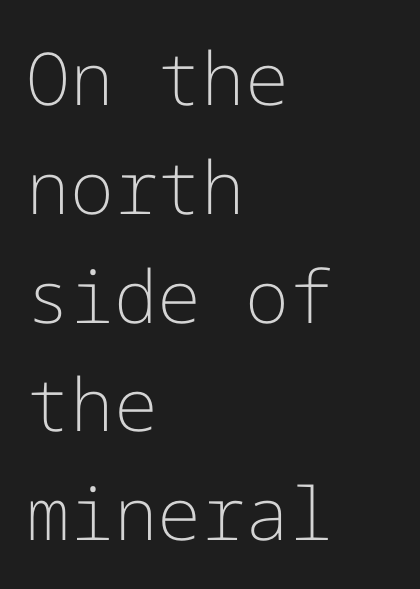
The image shows 73 px light sans-serif type, upright; set left-aligned, normal line spacing (1.49x), normal letter spacing, not underlined; low stroke contrast and a medium x-height.
